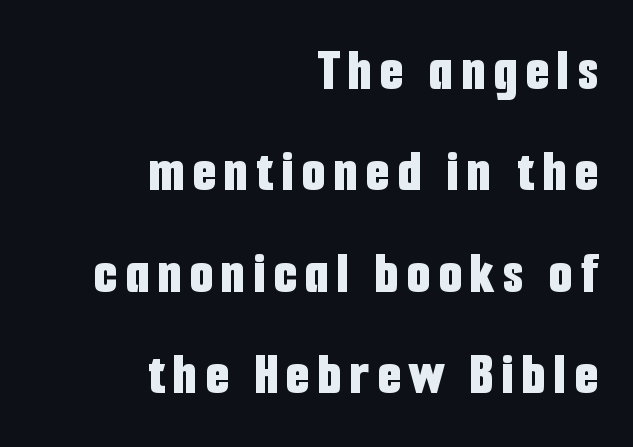
The rendering shows plain stroke endings on the letterforms — a sans-serif design. This sample is right-justified, so line beginnings fall wherever the words allow. Characters remain perfectly vertical along every line. Descenders hang freely into open space. The passage shown is typed in a proportional face where columns would drift. Chunky letters — that's bold for sure.
